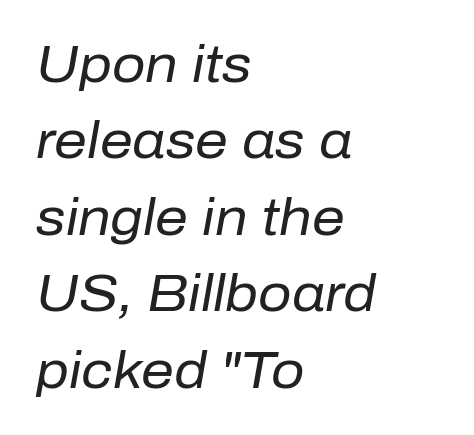
Q: Is the text bold? A: No.
Q: Is the text italic (slanted)? A: Yes, it leans right by about 10 degrees.
Q: Is the text underlined? A: No.
Q: How is the paragraph aligned? A: Left-aligned.
Q: Is the spacing between letters normal or unusually wide? A: Normal.
Q: Is the spacing between lines tight, normal or loose? A: Normal.
Q: Width (condensed, normal, or wide)? A: Normal.
Q: Stroke contrast? A: Low.
Q: x-height? A: Medium.
Q: Monospaced? A: No.
